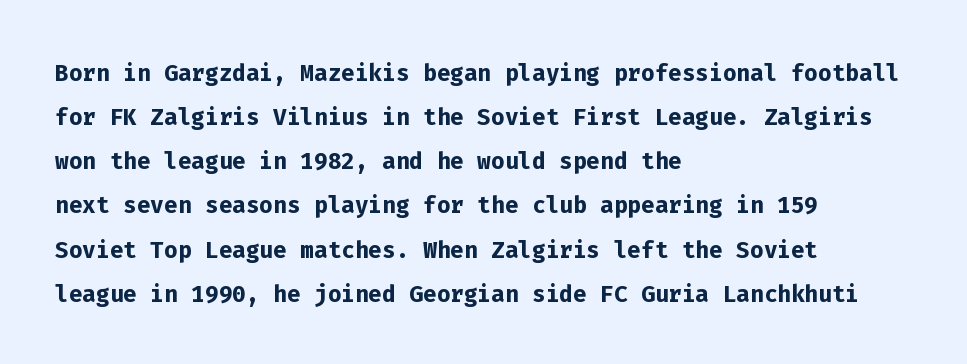
The image shows 32 px semibold sans-serif type, upright, monospaced; set left-aligned, normal line spacing (1.38x), normal letter spacing, not underlined; low stroke contrast and a medium x-height.
